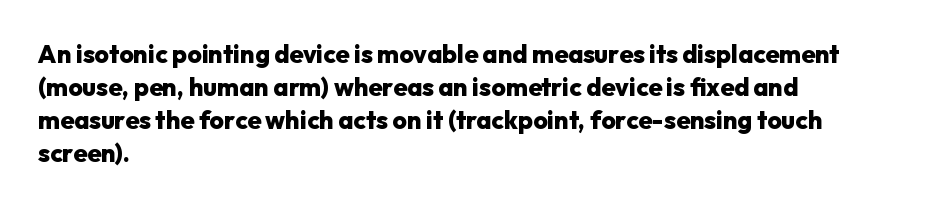
{"italic": "no", "bold": "yes", "underline": "no", "align": "left", "line_spacing": "normal", "line_spacing_ratio": 1.32, "letter_spacing": "normal", "letter_spacing_em": 0.0, "glyph_px": 25}
